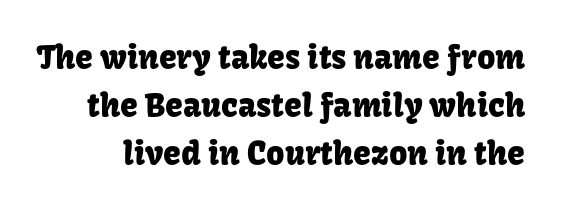
Nobody touched the tracking dial on this one. Only glyphs here, with clear space below each row. The letters advance in unequal steps, a hallmark of proportional type. Style check: upright. Notice how descenders clear the ascenders below comfortably — that's standard leading. The characters display no serif detailing; their extremities are plain.
